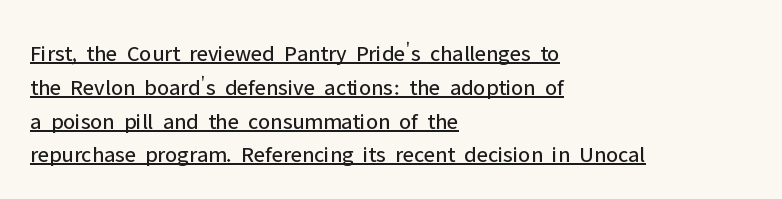
{"italic": "no", "bold": "no", "underline": "yes", "align": "left", "line_spacing": "normal", "line_spacing_ratio": 1.47, "letter_spacing": "normal", "letter_spacing_em": 0.0, "glyph_px": 23}
